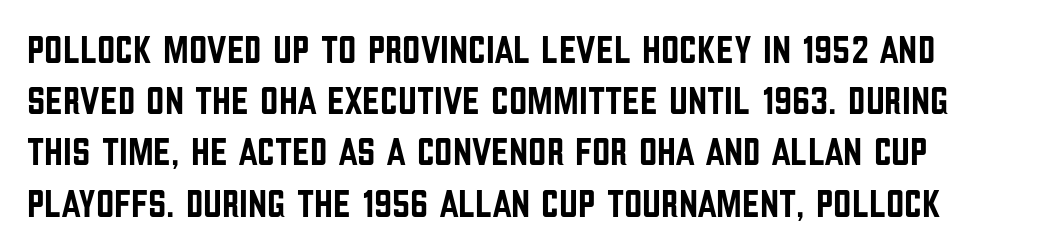
{"serif": "no", "italic": "no", "width": "condensed", "stroke_contrast": "low", "x_height": "large", "monospaced": "no", "underline": "no", "line_spacing": "normal", "line_spacing_ratio": 1.28, "letter_spacing": "normal", "letter_spacing_em": 0.0, "glyph_px": 40}
